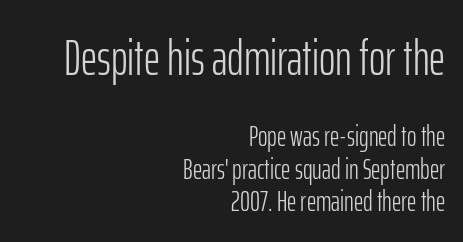
{"serif": "no", "italic": "no", "bold": "no", "weight": "light", "width": "condensed", "stroke_contrast": "low", "x_height": "medium", "monospaced": "no", "underline": "no", "align": "right", "line_spacing": "tight", "line_spacing_ratio": 1.11, "letter_spacing": "normal", "letter_spacing_em": 0.0, "larger_block": "first", "size_ratio": 1.72, "glyph_px": 50}
